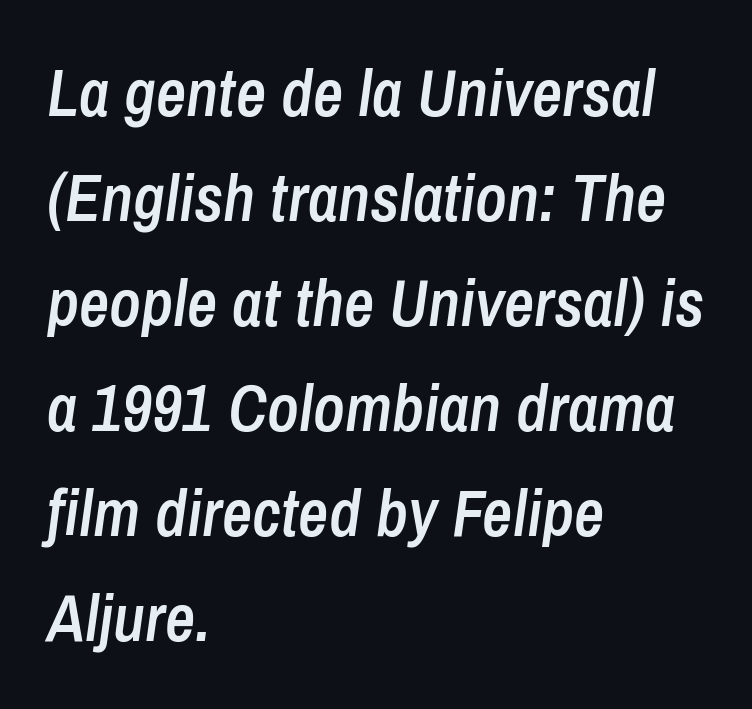
Glance below the letters and you will spot only blank space. You can tell it's italic because the verticals aren't actually vertical. Every row of glyphs begins at an identical x-position on the left. This sample has the flowing, uneven cadence of proportional lettering.
